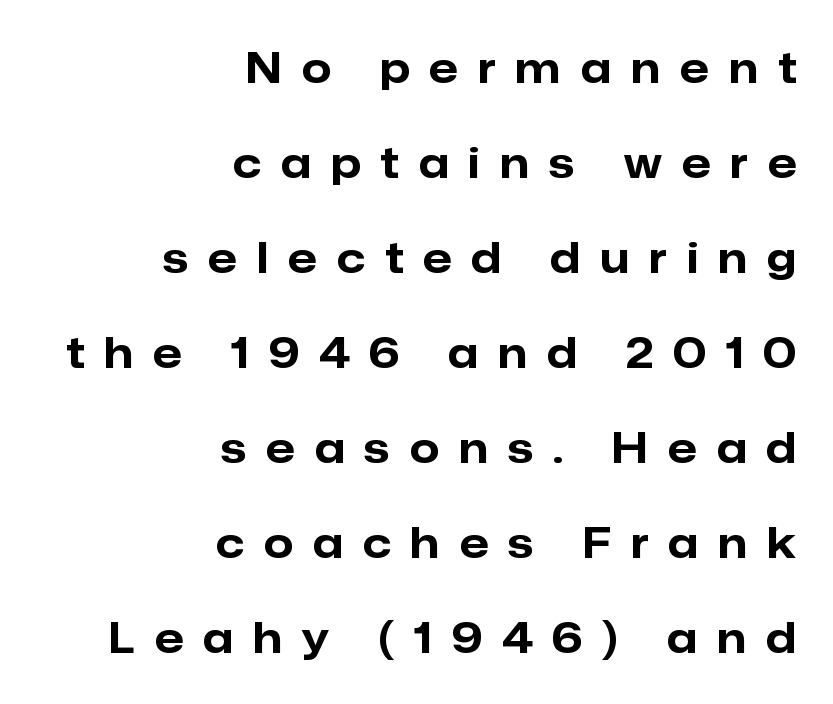
Q: Is the text bold? A: Yes.
Q: Is the text italic (slanted)? A: No, it is upright.
Q: Is the typeface a serif or a sans-serif typeface? A: Sans-serif.
Q: Is the text underlined? A: No.
Q: How is the paragraph aligned? A: Right-aligned.
Q: Is the spacing between letters normal or unusually wide? A: Unusually wide.
Q: Is the spacing between lines tight, normal or loose? A: Loose.
Q: Width (condensed, normal, or wide)? A: Normal.
Q: Stroke contrast? A: Low.
Q: x-height? A: Medium.
Q: Monospaced? A: No.
